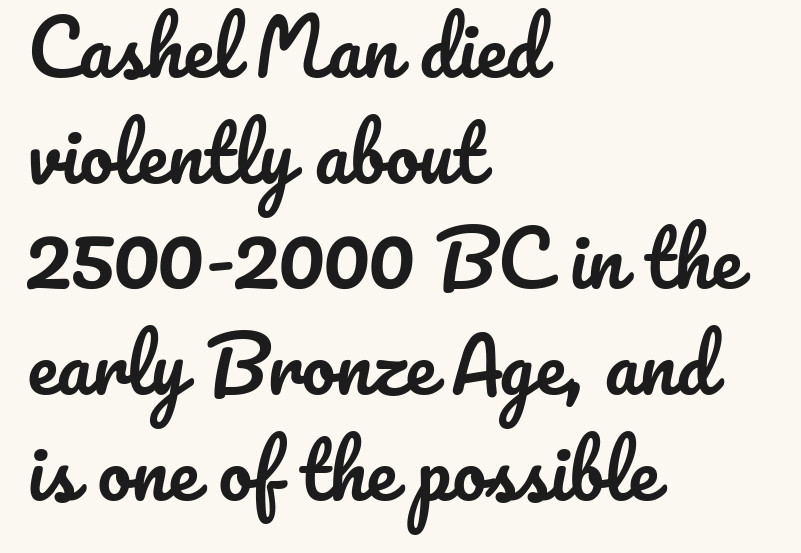
{"width": "normal", "stroke_contrast": "low", "x_height": "small", "monospaced": "no", "underline": "no", "align": "left", "line_spacing": "normal", "line_spacing_ratio": 1.41, "letter_spacing": "normal", "letter_spacing_em": 0.0, "glyph_px": 75}
